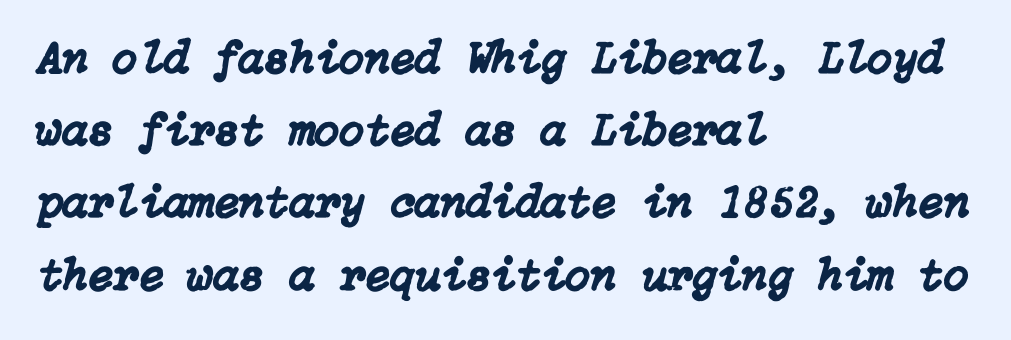
{"italic": "yes", "lean": "right", "slant_degrees": 15, "width": "normal", "stroke_contrast": "low", "x_height": "medium", "underline": "no", "align": "left", "line_spacing": "normal", "line_spacing_ratio": 1.57, "letter_spacing": "normal", "letter_spacing_em": 0.0, "glyph_px": 46}
